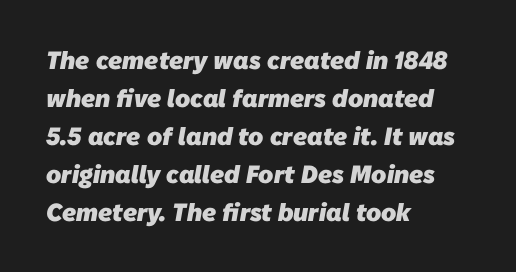
Q: Is the text bold? A: Yes.
Q: Is the text underlined? A: No.
Q: How is the paragraph aligned? A: Left-aligned.
Q: Is the spacing between letters normal or unusually wide? A: Normal.
Q: Is the spacing between lines tight, normal or loose? A: Normal.
